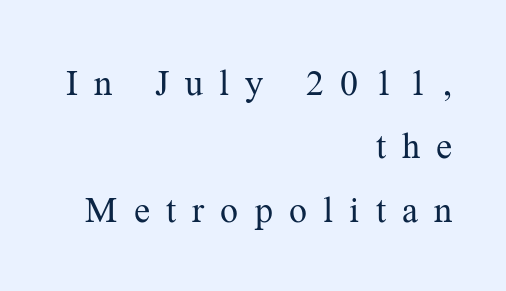
{"serif": "yes", "italic": "no", "bold": "no", "weight": "regular", "width": "normal", "stroke_contrast": "medium", "x_height": "medium", "monospaced": "no", "underline": "no", "align": "right", "line_spacing_ratio": 1.76, "letter_spacing": "wide", "letter_spacing_em": 0.45, "glyph_px": 36}
